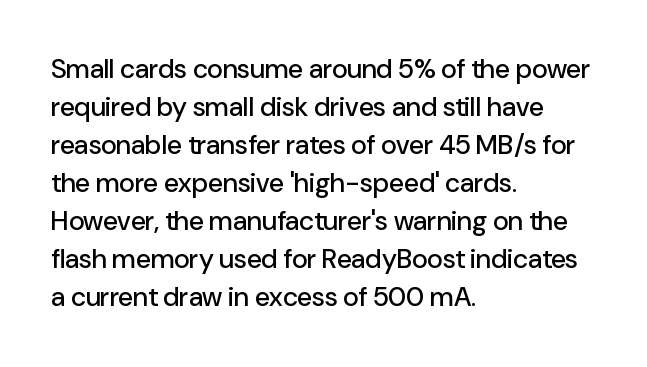
Q: Is the text italic (slanted)? A: No, it is upright.
Q: Is the text underlined? A: No.
Q: How is the paragraph aligned? A: Left-aligned.
Q: Is the spacing between letters normal or unusually wide? A: Normal.
Q: Is the spacing between lines tight, normal or loose? A: Normal.
